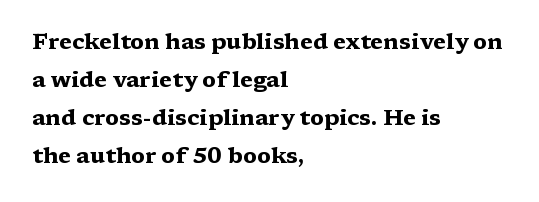
Strokes here are thick enough to call this a true bold. Bare-footed words on every line. The line texture is even and compact thanks to regular tracking. Ordinary non-slanted type is in use.
